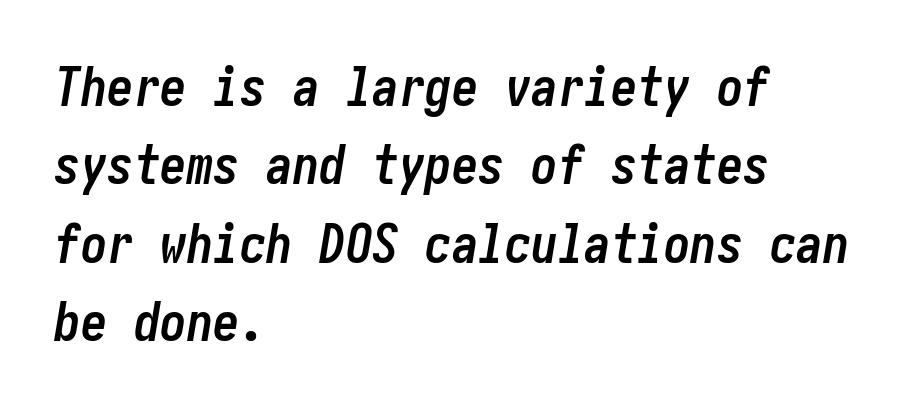
The image shows 53 px semibold, condensed type, italic (leaning right); set left-aligned, normal line spacing (1.48x), normal letter spacing, not underlined; low stroke contrast and a medium x-height.
